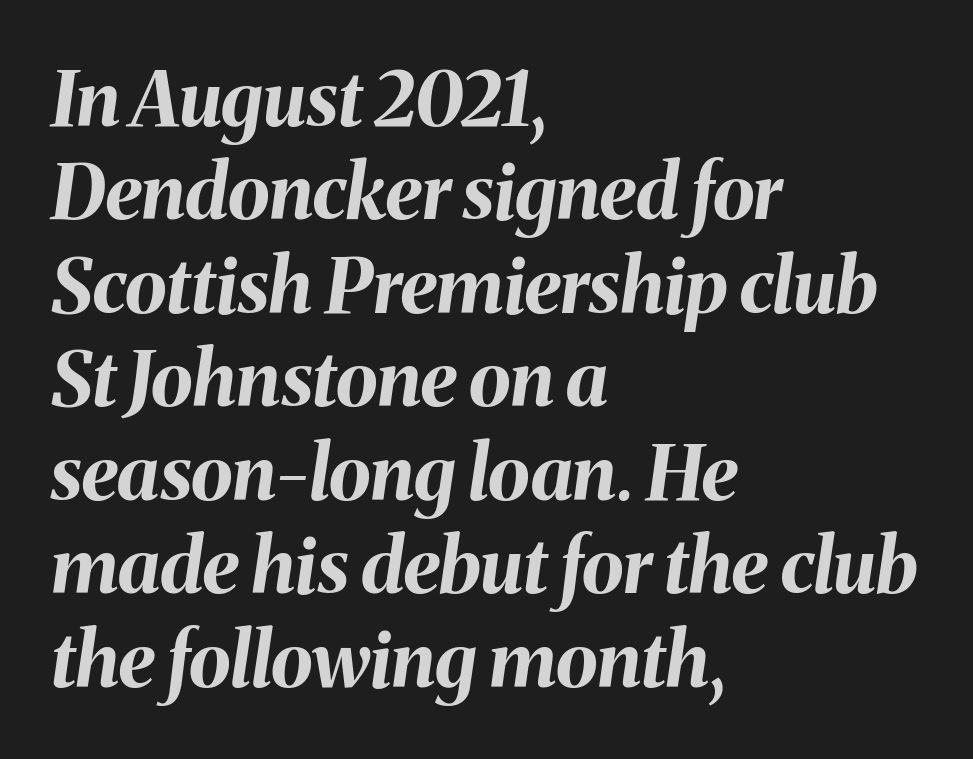
Tracking here is standard; glyphs follow each other at the usual distance. Notice how thick the strokes are: this is what a full bold looks like. The compositor pushed each line to the left boundary. Proportional: the letters do not fall into vertical columns.
